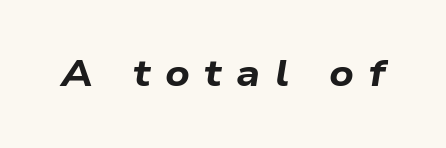
The passage shown is not underscored anywhere. The passage shown is typed in a proportional face where columns would drift. The text carries the slant typical of an italic or oblique font. The face used here is rendered with a markedly widened letterfit. The typesetting leans heavy: a genuine bold.
